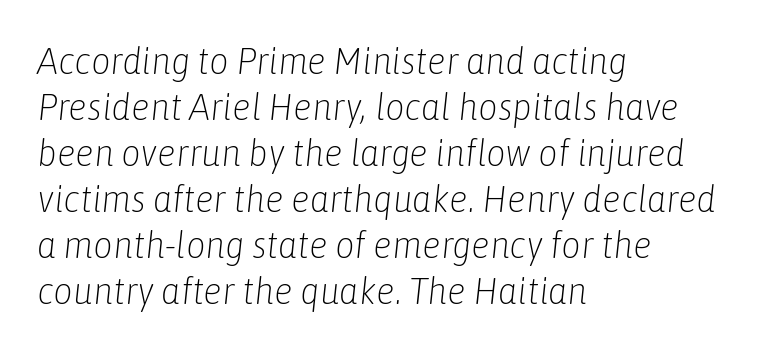
The image shows 38 px light, condensed type, italic (leaning right); set left-aligned, line spacing 1.21x, normal letter spacing, not underlined; low stroke contrast and a medium x-height.
